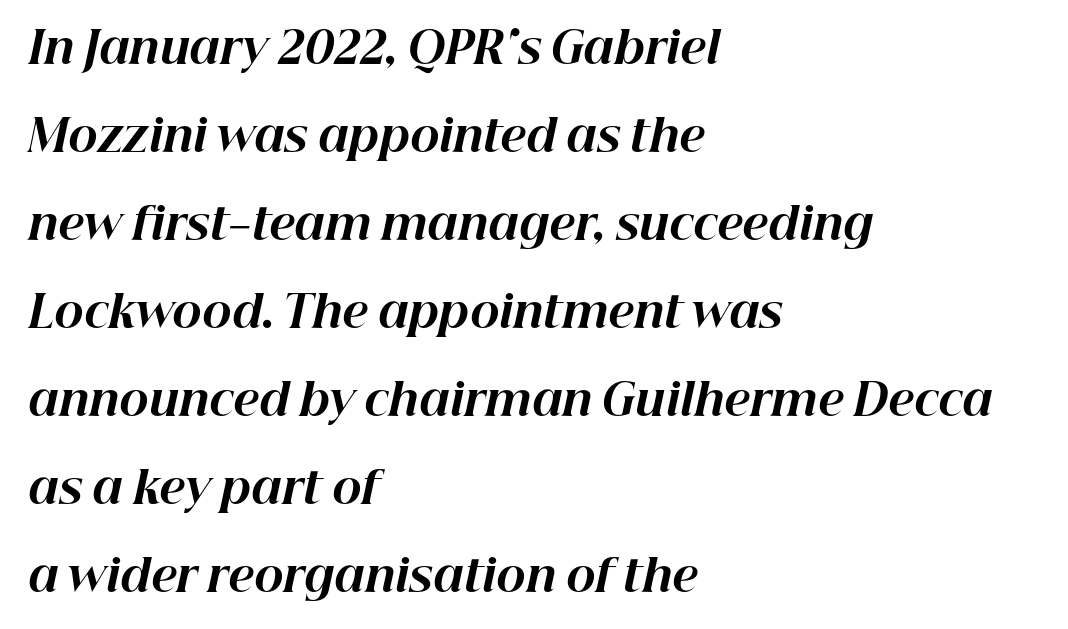
You'd pick this weight for a headline — it's a proper bold. Character widths vary here, with narrow letters taking less room than wide ones. Underlining? Definitely not there. Whoever set this chose breathing room over compactness in the vertical rhythm. The rag falls on the right side of this text block. Tall strokes in this sample are angled rather than plumb.
